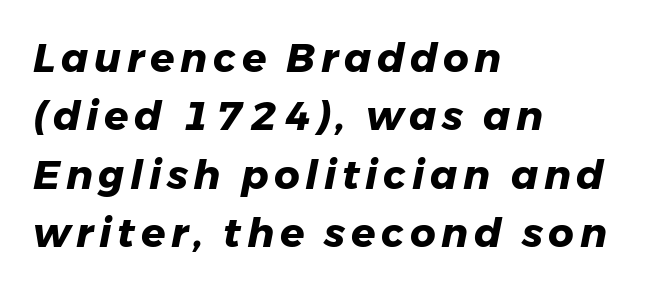
{"italic": "yes", "lean": "right", "slant_degrees": 11, "bold": "yes", "weight": "heavy", "width": "normal", "stroke_contrast": "low", "x_height": "medium", "monospaced": "no", "underline": "no", "align": "left", "line_spacing": "normal", "line_spacing_ratio": 1.46, "glyph_px": 40}
